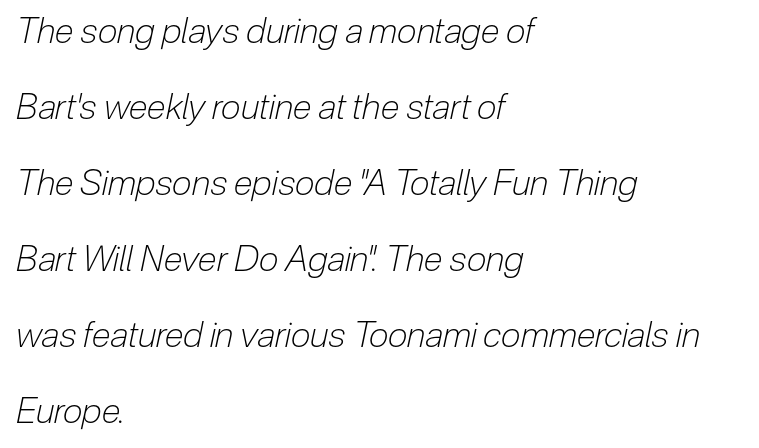
Q: Is the text bold? A: No.
Q: Is the text italic (slanted)? A: Yes, it leans right by about 12 degrees.
Q: Is the text underlined? A: No.
Q: How is the paragraph aligned? A: Left-aligned.
Q: Is the spacing between letters normal or unusually wide? A: Normal.
Q: Is the spacing between lines tight, normal or loose? A: Loose.
Q: Width (condensed, normal, or wide)? A: Condensed.
Q: Stroke contrast? A: Low.
Q: x-height? A: Medium.
Q: Monospaced? A: No.
